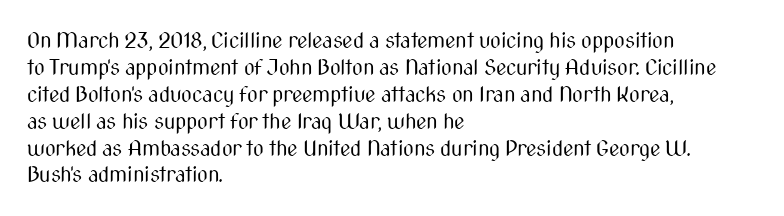
These lines keep a tight, regular rhythm from letter to letter. The rows are spaced the way most documents space them. Nothing heavy about these letters — not bold at all. A roman cut, with each character standing at attention. Check under the words: just untouched page. All the whitespace from short lines collects on the right.
